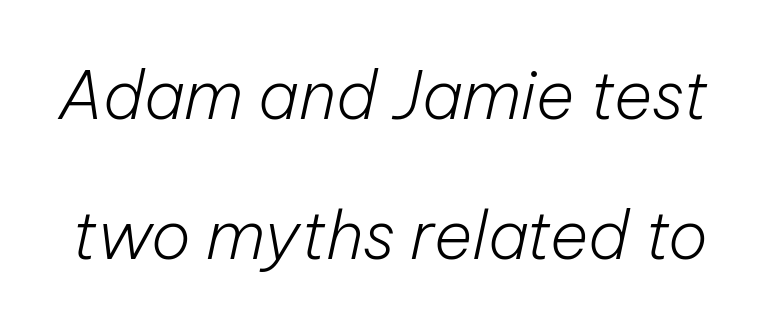
The image shows 66 px light type, italic (leaning right); set loose line spacing (2.12x), normal letter spacing, not underlined; low stroke contrast and a medium x-height.
